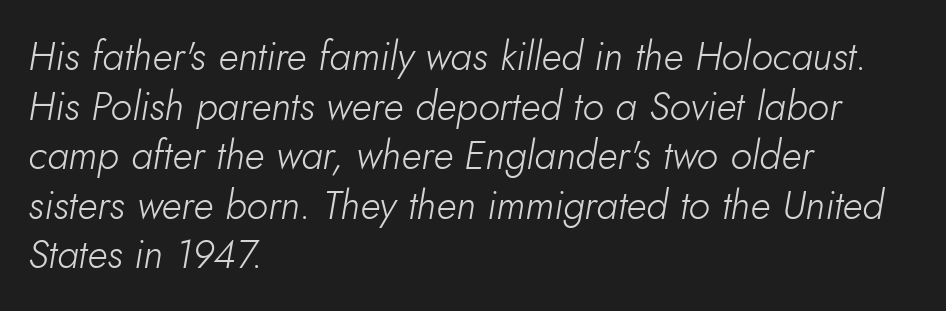
The image shows 40 px light type, italic (leaning right); set left-aligned, line spacing 1.24x, normal letter spacing, not underlined; low stroke contrast and a small x-height.
